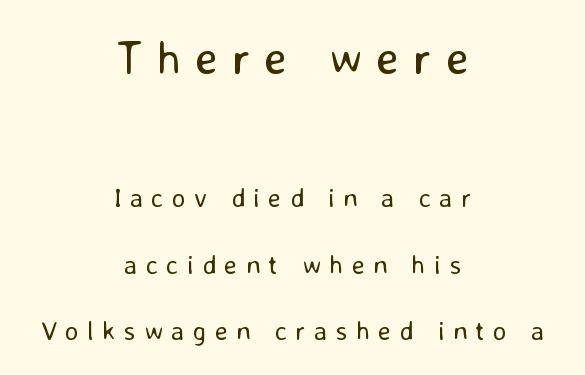
The image shows 47 px regular-weight sans-serif type, upright; set centered, loose line spacing (2.46x), unusually wide letter spacing (+0.3 em), not underlined; the first (top) block is 1.74x larger; low stroke contrast and a medium x-height.
